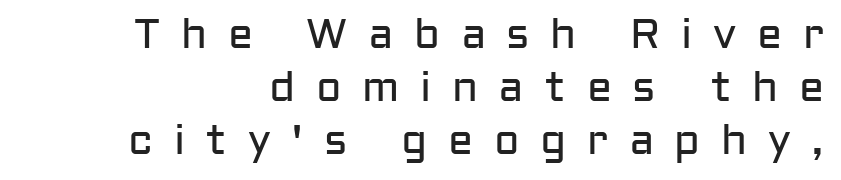
The image shows 42 px regular-weight sans-serif type, upright; set right-aligned, normal line spacing (1.26x), unusually wide letter spacing (+0.49 em), not underlined; low stroke contrast and a medium x-height.
